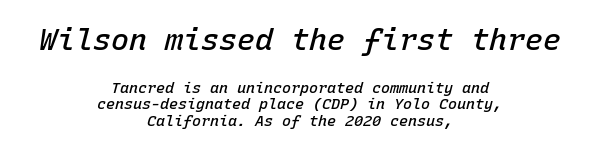
Vertical spacing — tight. The whitespace from short lines is split evenly between both sides. These lines were composed using italics. Is the type bold? Partly — it's a semibold, heavier than regular but not fully bold. You could call the tracking neutral — neither tight nor loose. Every character here occupies the same horizontal width, giving the sample a typewriter-like rhythm.
